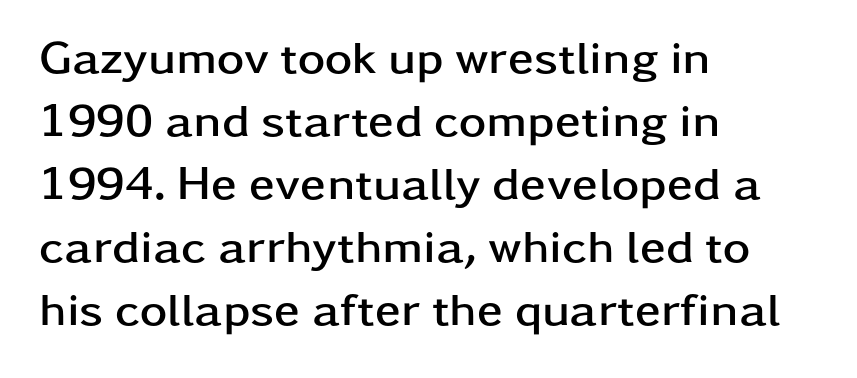
Q: Is the text bold? A: Yes.
Q: Is the text italic (slanted)? A: No, it is upright.
Q: Is the typeface a serif or a sans-serif typeface? A: Sans-serif.
Q: Is the text underlined? A: No.
Q: How is the paragraph aligned? A: Left-aligned.
Q: Is the spacing between letters normal or unusually wide? A: Normal.
Q: Is the spacing between lines tight, normal or loose? A: Normal.
Q: Width (condensed, normal, or wide)? A: Wide.
Q: Stroke contrast? A: Low.
Q: x-height? A: Medium.
Q: Monospaced? A: No.
